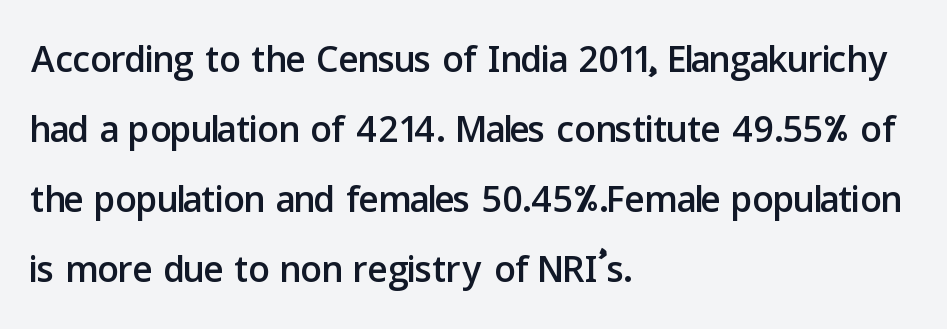
The image shows 53 px sans-serif type, upright; set left-aligned, normal line spacing (1.32x), normal letter spacing, not underlined; low stroke contrast and a medium x-height.
